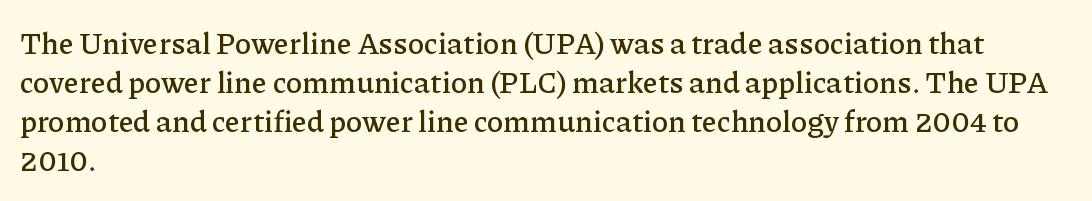
{"serif": "yes", "italic": "no", "width": "normal", "stroke_contrast": "low", "x_height": "medium", "monospaced": "no", "underline": "no", "align": "left", "line_spacing": "normal", "line_spacing_ratio": 1.3, "letter_spacing": "normal", "letter_spacing_em": 0.0, "glyph_px": 30}
